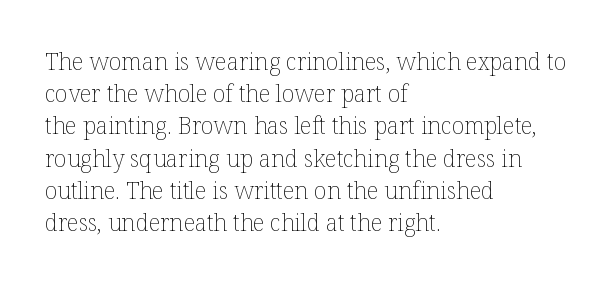
{"italic": "no", "bold": "no", "underline": "no", "align": "left", "line_spacing": "normal", "line_spacing_ratio": 1.4, "letter_spacing": "normal", "letter_spacing_em": 0.0, "glyph_px": 23}
